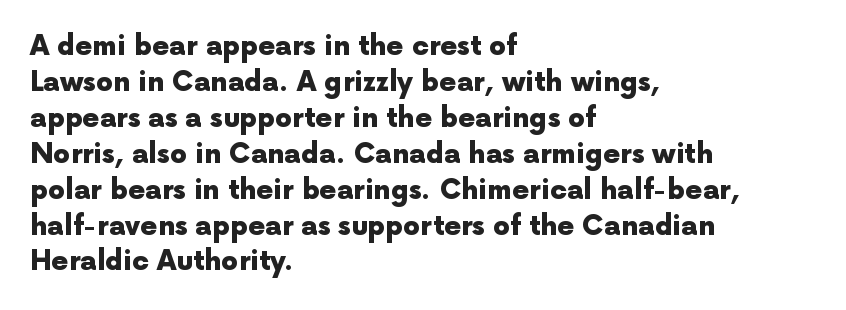
Is there much room between lines? A standard amount, neither cramped nor airy. This rendering features lettering with no underline. The typography opts for an upright posture over an oblique one. Standard letterfit; no display-style spreading of the glyphs. Line starts are locked; line ends wander. Heavy-handed strokes throughout: this text is bold.
